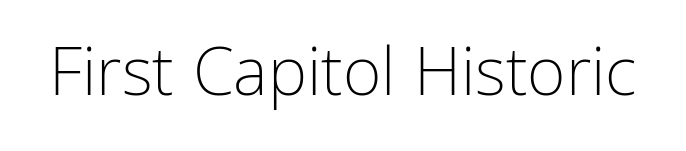
Letter spacing: default. Are there feet on the stems? There aren't — it's a sans. Unmarked baselines from the first word to the last. Do the letters lean? They stand straight.
